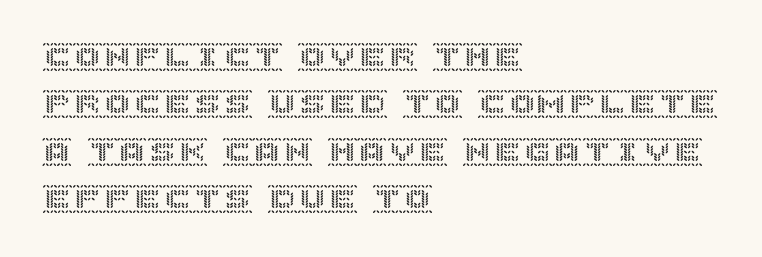
Q: Is the text italic (slanted)? A: No, it is upright.
Q: Is the text underlined? A: No.
Q: How is the paragraph aligned? A: Left-aligned.
Q: Is the spacing between letters normal or unusually wide? A: Normal.
Q: Is the spacing between lines tight, normal or loose? A: Normal.
Q: Width (condensed, normal, or wide)? A: Normal.
Q: x-height? A: Large.
